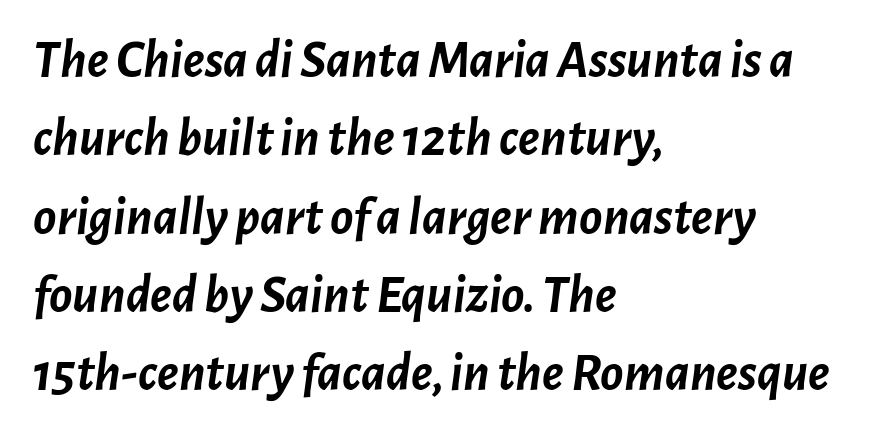
Q: Is the text bold? A: Yes.
Q: Is the text italic (slanted)? A: Yes, it leans right by about 7 degrees.
Q: Is the text underlined? A: No.
Q: How is the paragraph aligned? A: Left-aligned.
Q: Is the spacing between letters normal or unusually wide? A: Normal.
Q: Is the spacing between lines tight, normal or loose? A: Normal.
Q: Width (condensed, normal, or wide)? A: Normal.
Q: Stroke contrast? A: Low.
Q: x-height? A: Medium.
Q: Monospaced? A: No.
